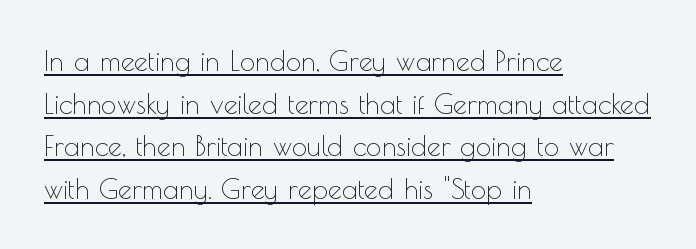
Is this a fixed-width face? No — the glyphs have proportional, varying widths. What's the leading like? Ordinary, nothing unusual. Posture: vertical. Tracking value appears to be zero — textbook default spacing. A baseline rule has been typeset under these characters.
